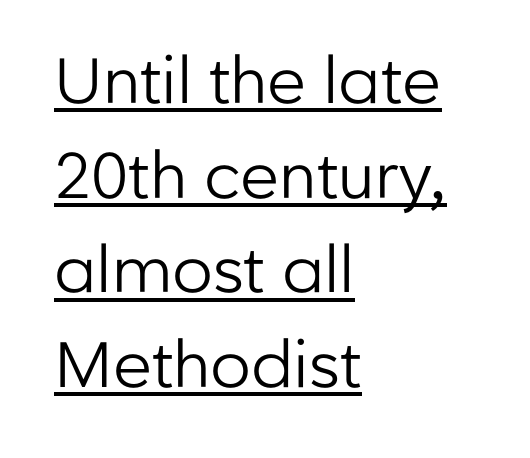
{"serif": "no", "italic": "no", "bold": "no", "weight": "regular", "width": "normal", "stroke_contrast": "low", "x_height": "medium", "monospaced": "no", "underline": "yes", "align": "left", "line_spacing": "normal", "line_spacing_ratio": 1.48, "letter_spacing": "normal", "letter_spacing_em": 0.0, "glyph_px": 64}
